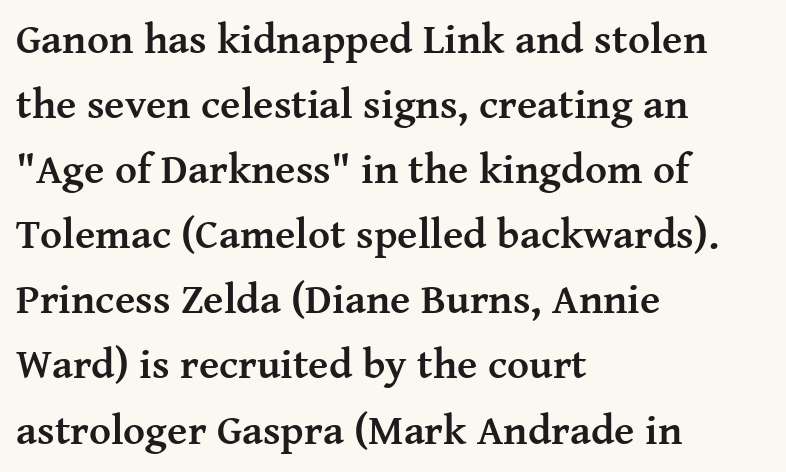
The image shows 42 px semibold serif type, upright; set left-aligned, normal line spacing (1.55x), normal letter spacing, not underlined; medium stroke contrast and a medium x-height.
